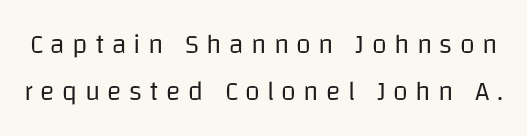
The image shows 27 px text type, upright; set line spacing 1.74x, unusually wide letter spacing (+0.27 em), not underlined.
